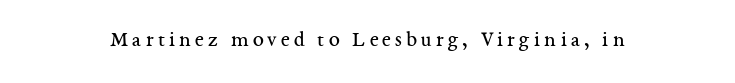
The specimen reads as upright at a glance. The face looks like a standard text weight, possibly lighter. Nobody drew a line under any word here.
